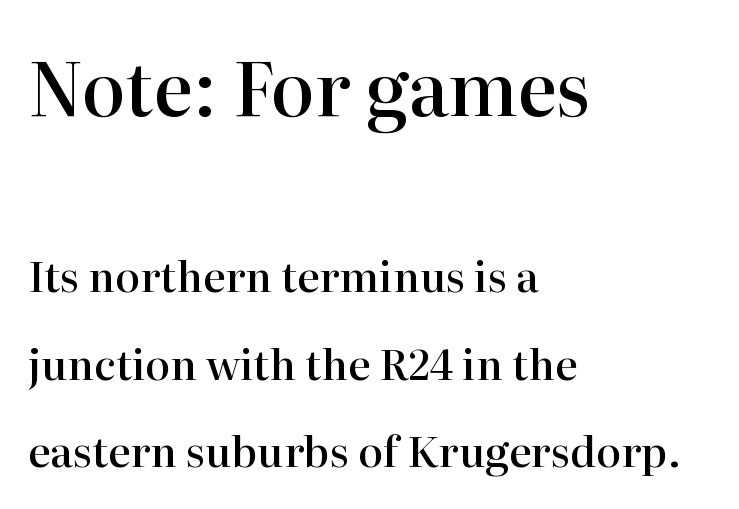
Q: Is the text bold? A: Semi-bold.
Q: Is the text italic (slanted)? A: No, it is upright.
Q: Is the typeface a serif or a sans-serif typeface? A: Serif.
Q: Is the text underlined? A: No.
Q: How is the paragraph aligned? A: Left-aligned.
Q: Is the spacing between letters normal or unusually wide? A: Normal.
Q: Is the spacing between lines tight, normal or loose? A: Loose.
Q: Which block of text is set in a larger size, the first (top) or the second (bottom)? A: The first (top) one.
Q: Width (condensed, normal, or wide)? A: Normal.
Q: Stroke contrast? A: High.
Q: x-height? A: Medium.
Q: Monospaced? A: No.
